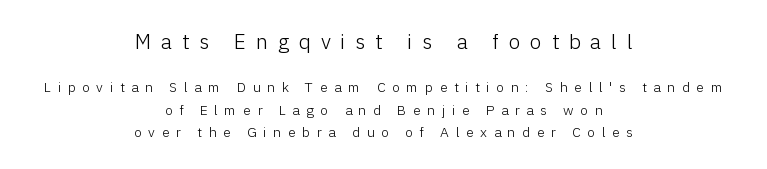
Q: Is the text bold? A: No.
Q: Is the text italic (slanted)? A: No, it is upright.
Q: Is the text underlined? A: No.
Q: How is the paragraph aligned? A: Centered.
Q: Is the spacing between letters normal or unusually wide? A: Unusually wide.
Q: Is the spacing between lines tight, normal or loose? A: Normal.
Q: Which block of text is set in a larger size, the first (top) or the second (bottom)? A: The first (top) one.
